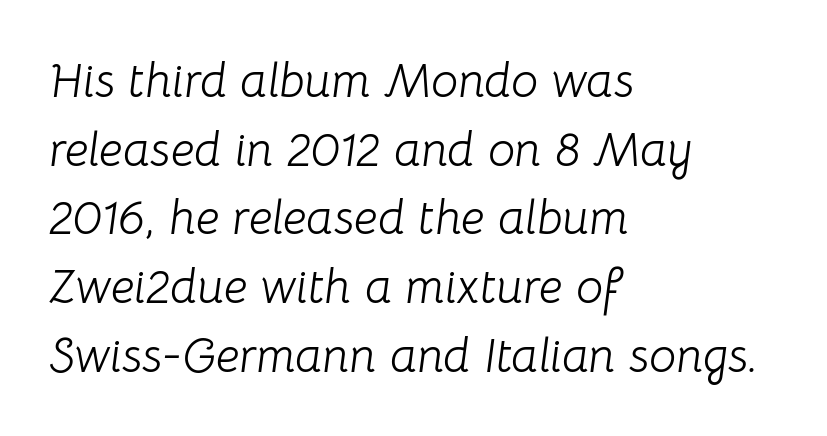
The baseline area is clear. Students, note that the glyphs here touch the page at normal intervals. The paragraph shown leans on its left margin. There's an unmistakable incline to the writing here. Heft: none added — not bold. Character widths vary here, with narrow letters taking less room than wide ones.
